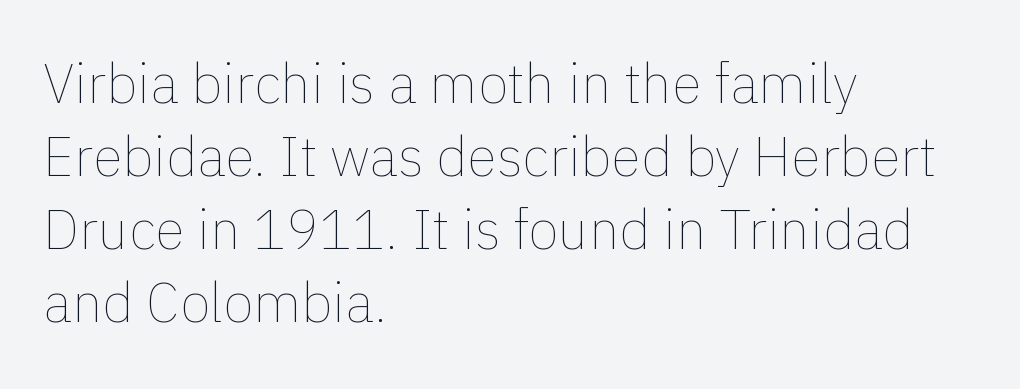
{"italic": "no", "bold": "no", "weight": "thin", "width": "normal", "stroke_contrast": "low", "x_height": "medium", "monospaced": "no", "underline": "no", "align": "left", "line_spacing": "normal", "line_spacing_ratio": 1.33, "letter_spacing": "normal", "letter_spacing_em": 0.0, "glyph_px": 55}
